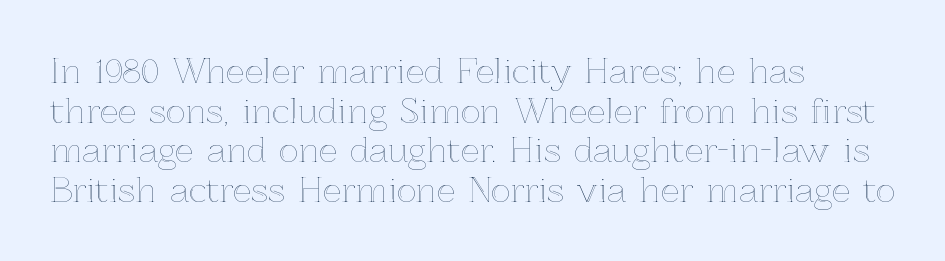
{"italic": "no", "width": "normal", "x_height": "medium", "monospaced": "no", "underline": "no", "align": "left", "line_spacing_ratio": 1.2, "letter_spacing": "normal", "letter_spacing_em": 0.0, "glyph_px": 33}
